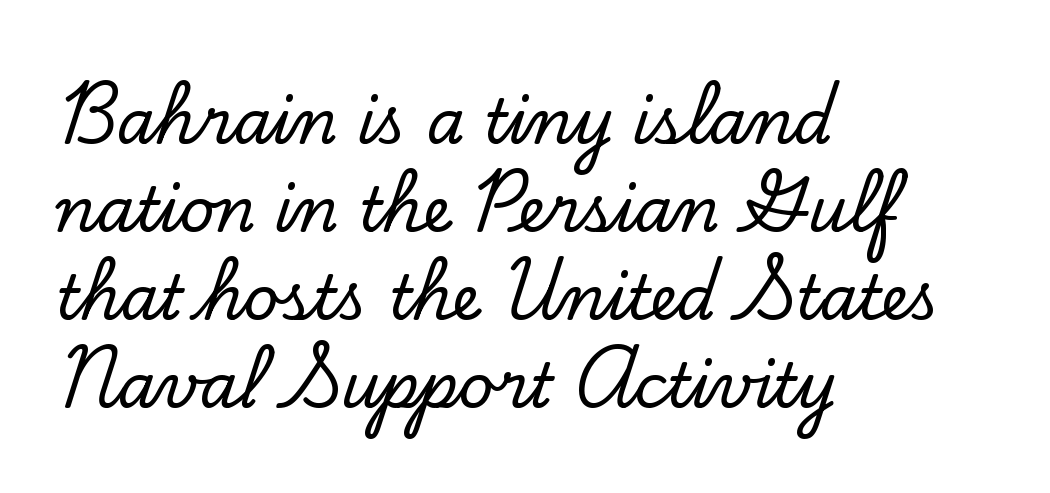
{"serif": "yes", "width": "normal", "stroke_contrast": "low", "x_height": "small", "monospaced": "no", "underline": "no", "align": "left", "line_spacing": "normal", "line_spacing_ratio": 1.44, "letter_spacing": "normal", "letter_spacing_em": 0.0, "glyph_px": 61}
